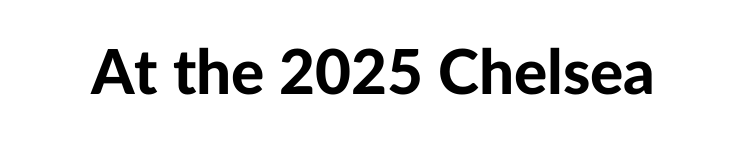
The image shows 62 px bold sans-serif type, upright; set normal letter spacing, not underlined; low stroke contrast and a medium x-height.
